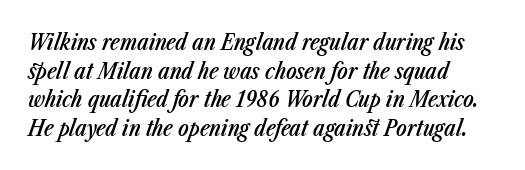
Q: Is the text bold? A: Semi-bold.
Q: Is the text italic (slanted)? A: Yes, it leans right by about 23 degrees.
Q: Is the text underlined? A: No.
Q: How is the paragraph aligned? A: Left-aligned.
Q: Is the spacing between letters normal or unusually wide? A: Normal.
Q: Is the spacing between lines tight, normal or loose? A: Normal.
